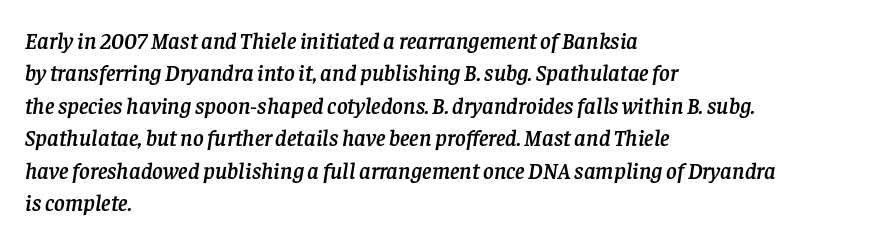
The image shows 23 px text type, italic (leaning right); set left-aligned, normal line spacing (1.41x), normal letter spacing, not underlined.
